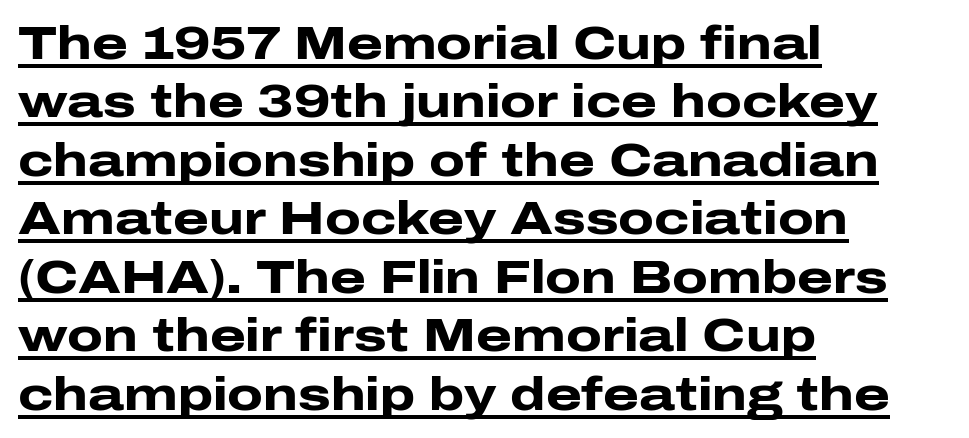
Stroke thickness is high; the sample reads as a true bold. Each letter keeps its own natural width here, so spacing adapts to shape. Quick note: underline on. Regular leading. Characters follow at the spacing the type designer built in.
